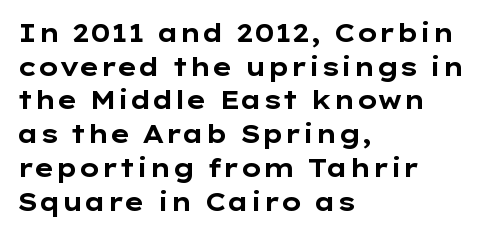
{"italic": "no", "bold": "yes", "underline": "no", "align": "left", "line_spacing": "normal", "line_spacing_ratio": 1.35, "letter_spacing": "normal", "letter_spacing_em": 0.0, "glyph_px": 25}
